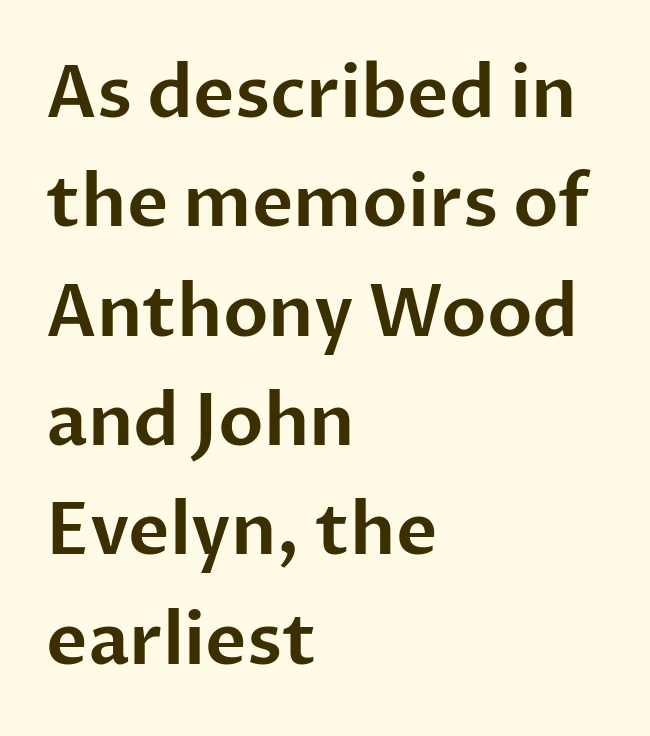
The image shows 71 px sans-serif type, upright; set left-aligned, normal line spacing (1.54x), normal letter spacing, not underlined; low stroke contrast and a medium x-height.
